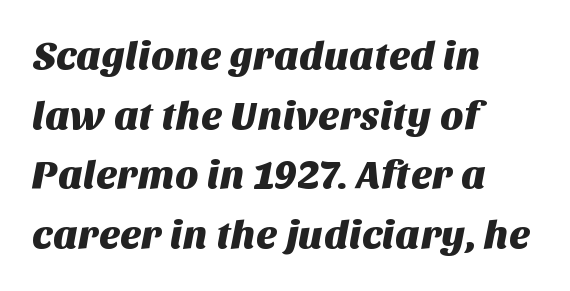
The image shows 40 px sans-serif type; set left-aligned, normal line spacing (1.49x), normal letter spacing, not underlined; medium stroke contrast and a large x-height.
